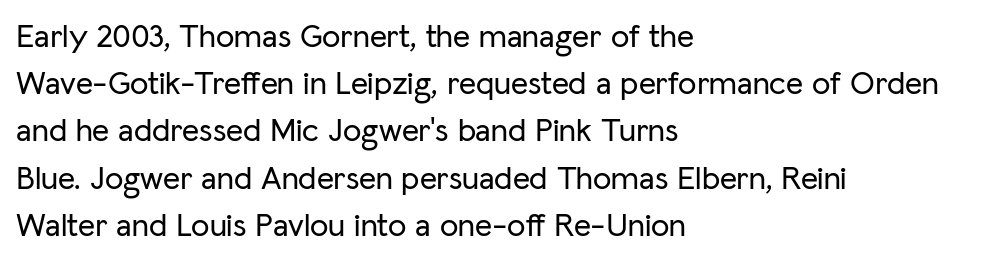
{"serif": "no", "italic": "no", "width": "normal", "stroke_contrast": "low", "x_height": "medium", "monospaced": "no", "underline": "no", "align": "left", "line_spacing": "normal", "line_spacing_ratio": 1.43, "letter_spacing": "normal", "letter_spacing_em": 0.0, "glyph_px": 33}
